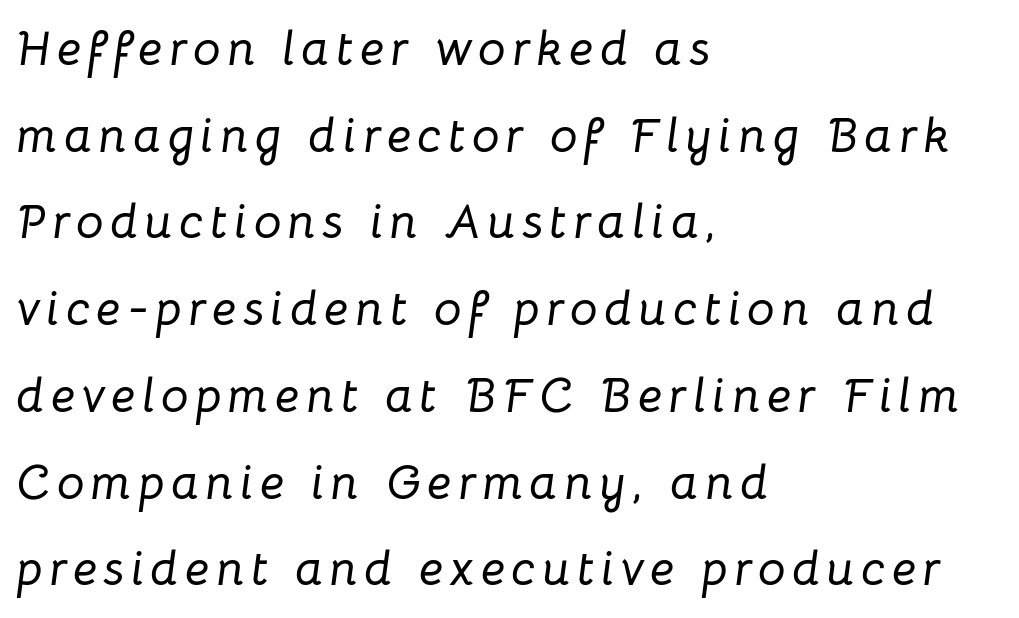
{"italic": "yes", "lean": "right", "slant_degrees": 8, "width": "normal", "stroke_contrast": "low", "x_height": "medium", "monospaced": "no", "underline": "no", "align": "left", "line_spacing_ratio": 1.77, "glyph_px": 49}
